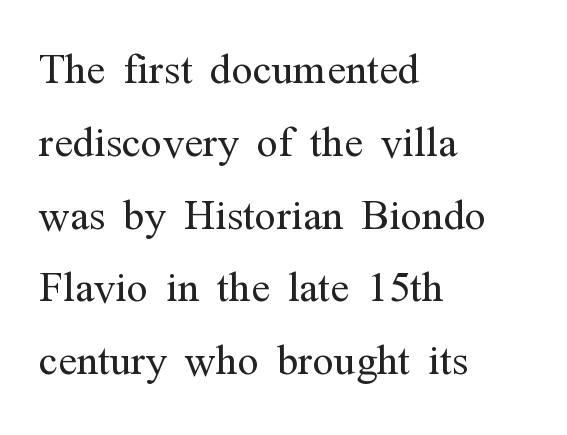
The image shows 56 px light, condensed serif type, upright; set left-aligned, normal line spacing (1.3x), normal letter spacing, not underlined; medium stroke contrast and a medium x-height.
